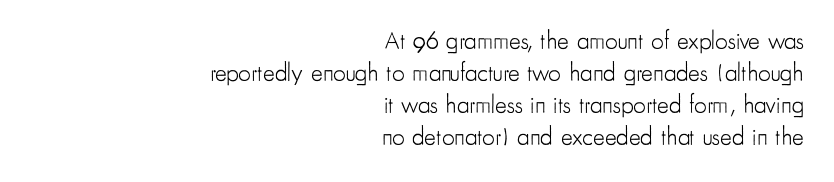
Honestly, the row spacing looks completely unremarkable. Each line ends at the same right margin while the left side varies. Characters remain perfectly vertical along every line. Honestly, the letter spacing is just normal — you wouldn't notice it. Compared with a typical body face, this is equally light or lighter still. Only glyphs here, with clear space below each row.
